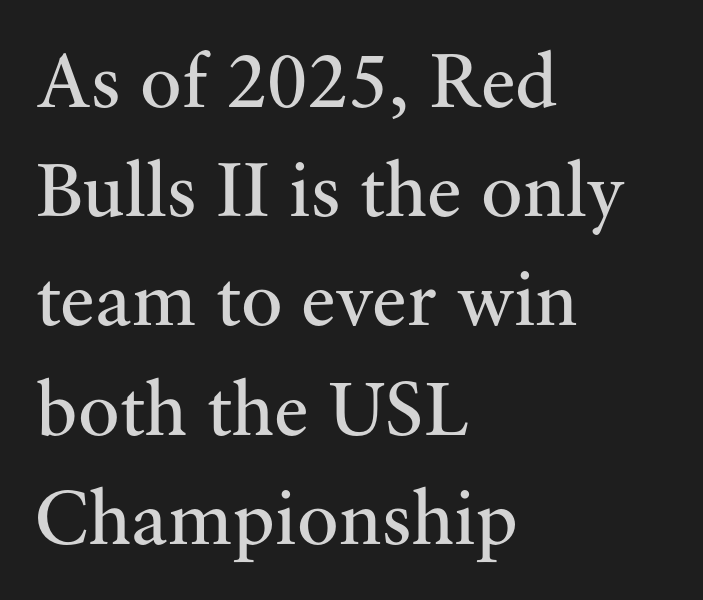
{"serif": "yes", "italic": "no", "bold": "no", "weight": "regular", "width": "normal", "stroke_contrast": "medium", "x_height": "small", "monospaced": "no", "underline": "no", "align": "left", "line_spacing": "normal", "line_spacing_ratio": 1.4, "letter_spacing": "normal", "letter_spacing_em": 0.0, "glyph_px": 78}
